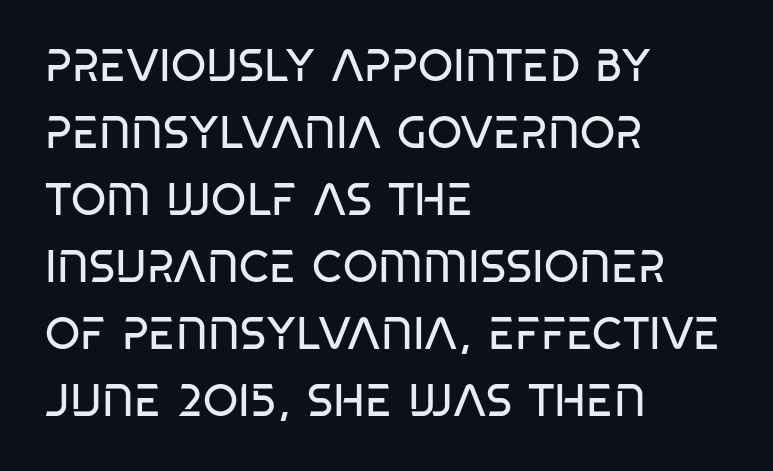
The image shows 45 px regular-weight, condensed sans-serif type; set left-aligned, normal line spacing (1.49x), normal letter spacing, not underlined; low stroke contrast and a large x-height.
